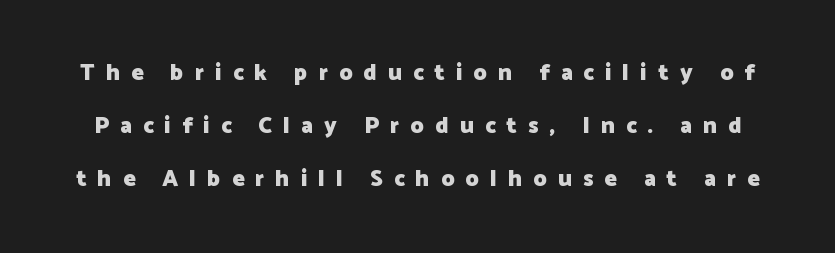
The image shows 23 px bold type, upright; set loose line spacing (2.3x), unusually wide letter spacing (+0.48 em), not underlined.
